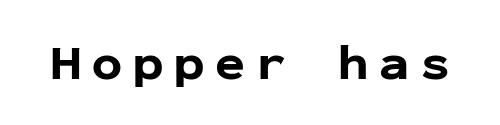
Is the type bold? Yes — the strokes are clearly thick and heavy. Ascenders rise straight up at ninety degrees. Here the glyphs are tracked loosely, breaking word shapes into spaced letters. Here the designer chose a console-style face with uniform glyph widths.
